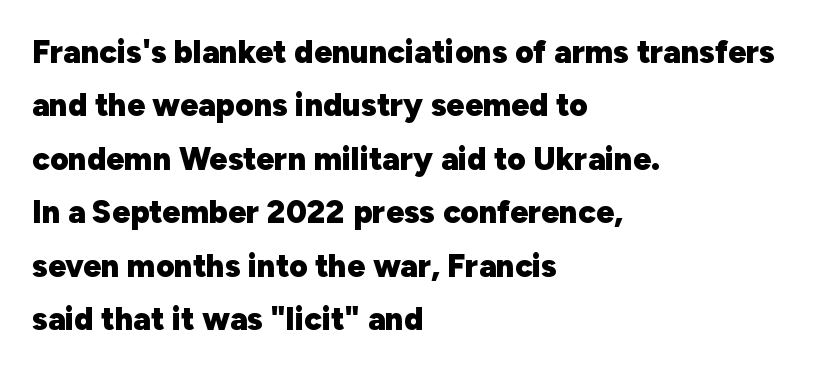
{"serif": "no", "italic": "no", "bold": "yes", "weight": "heavy", "width": "normal", "stroke_contrast": "low", "x_height": "medium", "monospaced": "no", "underline": "no", "align": "left", "line_spacing": "normal", "line_spacing_ratio": 1.67, "letter_spacing": "normal", "letter_spacing_em": 0.0, "glyph_px": 32}
